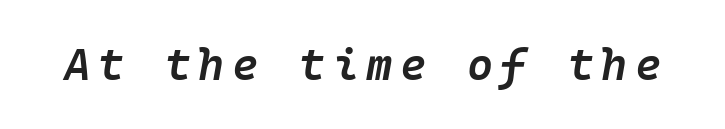
The face used here is a semibold: visibly heavier than regular, lighter than bold. Nobody drew a line under any word here. The letters are slanted; this is an italic face.
